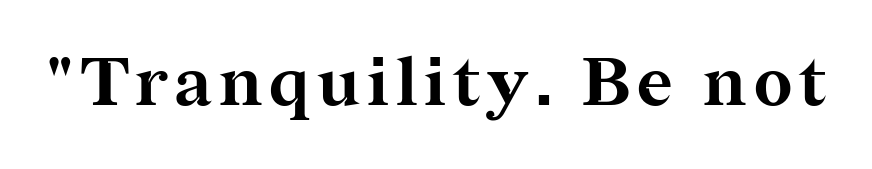
Q: Is the text bold? A: Yes.
Q: Is the text italic (slanted)? A: No, it is upright.
Q: Is the typeface a serif or a sans-serif typeface? A: Serif.
Q: Is the text underlined? A: No.
Q: Width (condensed, normal, or wide)? A: Normal.
Q: Stroke contrast? A: Medium.
Q: x-height? A: Medium.
Q: Monospaced? A: No.
